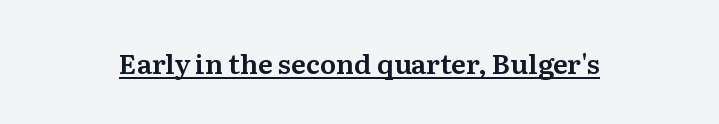
In terms of letterspacing, this is plain default setting. Ascenders rise straight up at ninety degrees. Underline: present.
